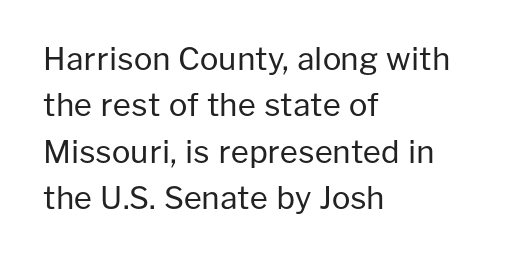
Characters remain perfectly vertical along every line. Default kerning and tracking; the words read as compact shapes. Vertically, the passage feels balanced, rows spaced as you'd expect. This sample uses a sans-serif face.
